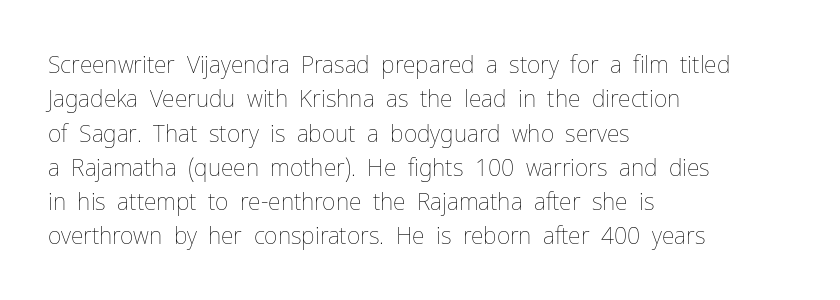
{"italic": "no", "bold": "no", "underline": "no", "align": "left", "line_spacing": "normal", "line_spacing_ratio": 1.49, "letter_spacing": "normal", "letter_spacing_em": 0.0, "glyph_px": 23}
